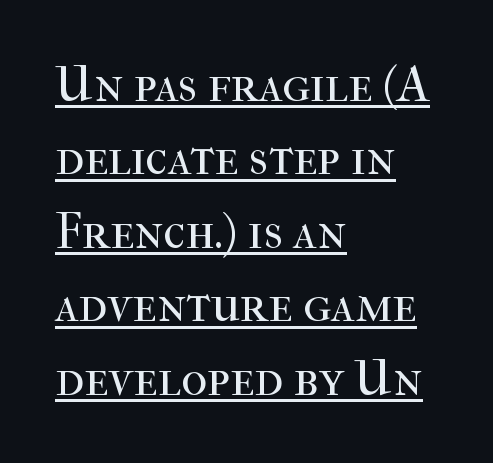
The image shows 50 px regular-weight serif type, upright; set left-aligned, normal line spacing (1.47x), normal letter spacing, underlined; high stroke contrast and a medium x-height.
